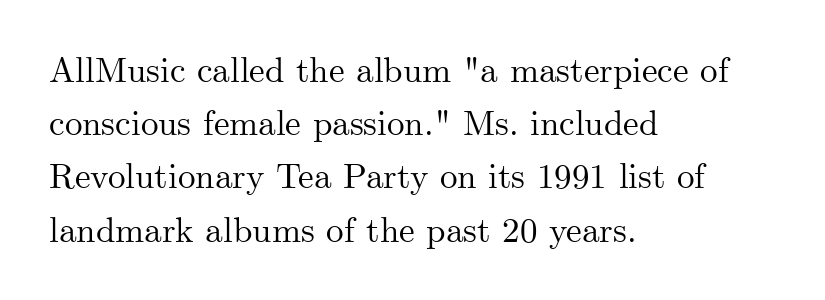
The image shows 35 px serif type, upright; set left-aligned, normal line spacing (1.52x), normal letter spacing, not underlined; medium stroke contrast and a small x-height.
